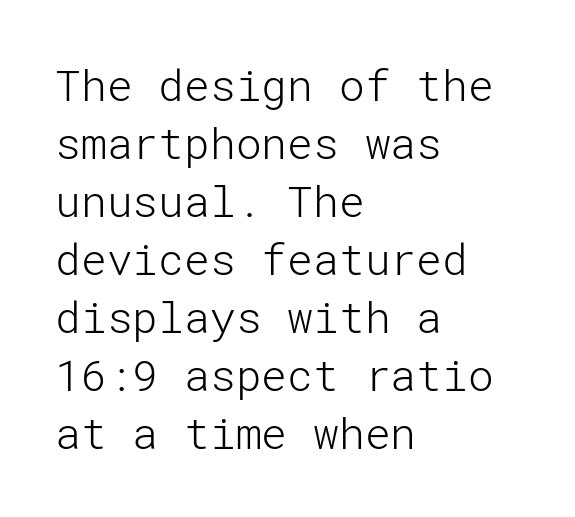
{"serif": "no", "italic": "no", "bold": "no", "weight": "light", "width": "normal", "stroke_contrast": "low", "x_height": "medium", "underline": "no", "align": "left", "line_spacing": "normal", "line_spacing_ratio": 1.35, "letter_spacing": "normal", "letter_spacing_em": 0.0, "glyph_px": 43}
